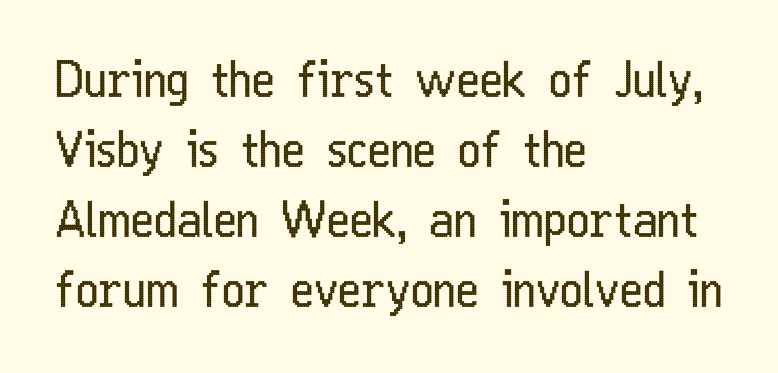
Q: Is the text bold? A: No.
Q: Is the text italic (slanted)? A: No, it is upright.
Q: Is the typeface a serif or a sans-serif typeface? A: Sans-serif.
Q: Is the text underlined? A: No.
Q: How is the paragraph aligned? A: Left-aligned.
Q: Is the spacing between letters normal or unusually wide? A: Normal.
Q: Is the spacing between lines tight, normal or loose? A: Normal.
Q: Width (condensed, normal, or wide)? A: Condensed.
Q: Stroke contrast? A: Low.
Q: x-height? A: Medium.
Q: Monospaced? A: No.
